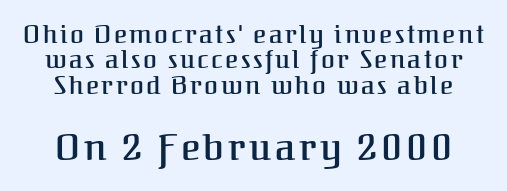
{"serif": "yes", "italic": "no", "width": "normal", "stroke_contrast": "medium", "x_height": "medium", "monospaced": "no", "underline": "no", "align": "center", "line_spacing": "tight", "line_spacing_ratio": 1.02, "larger_block": "second", "size_ratio": 1.48, "glyph_px": 37}
